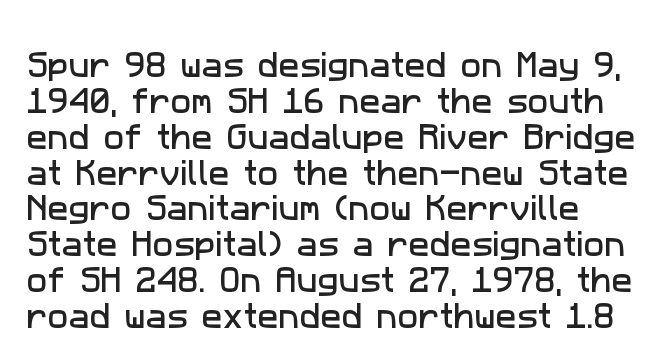
The image shows 28 px sans-serif type; set normal line spacing (1.28x), normal letter spacing, not underlined; low stroke contrast and a medium x-height.
